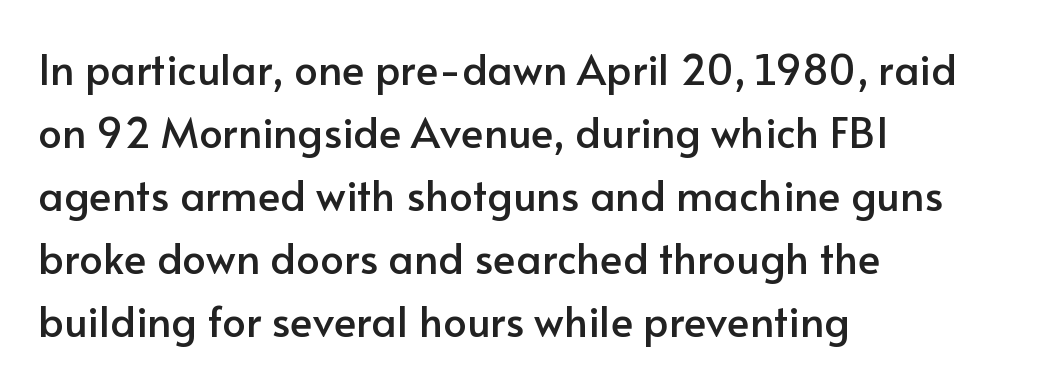
The image shows 42 px sans-serif type, upright; set left-aligned, normal line spacing (1.5x), normal letter spacing, not underlined; low stroke contrast and a small x-height.
